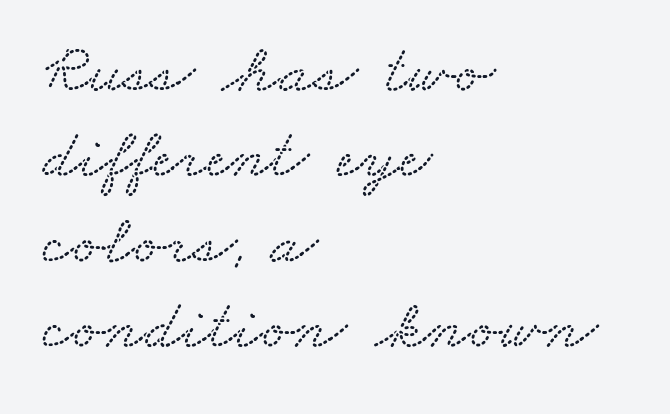
Q: Is the typeface a serif or a sans-serif typeface? A: Serif.
Q: Is the text underlined? A: No.
Q: How is the paragraph aligned? A: Left-aligned.
Q: Is the spacing between letters normal or unusually wide? A: Normal.
Q: Width (condensed, normal, or wide)? A: Wide.
Q: Stroke contrast? A: Medium.
Q: x-height? A: Small.
Q: Monospaced? A: No.
